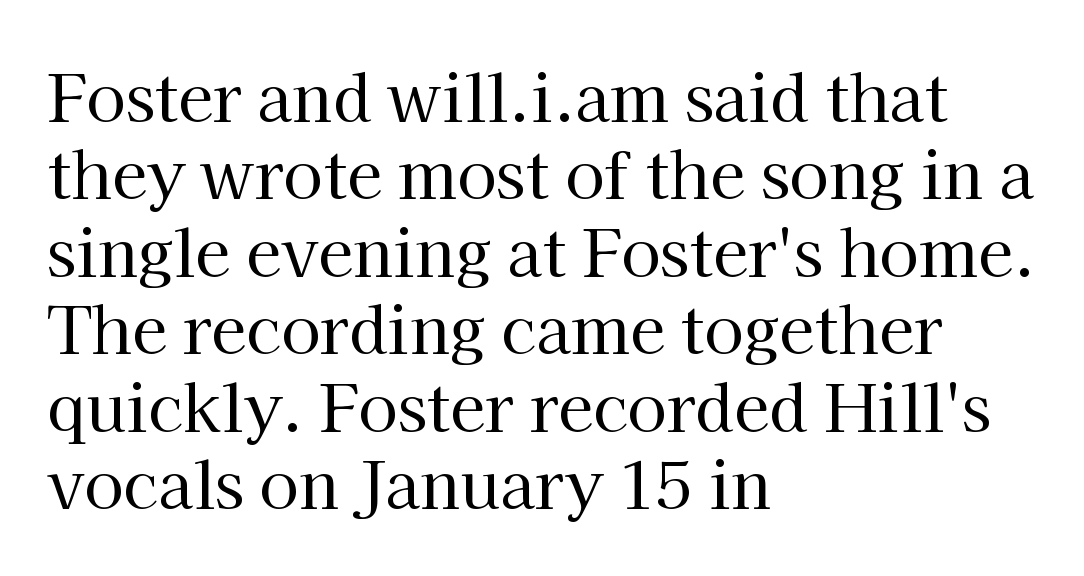
The image shows 64 px regular-weight serif type, upright; set left-aligned, line spacing 1.21x, normal letter spacing, not underlined; high stroke contrast and a medium x-height.
